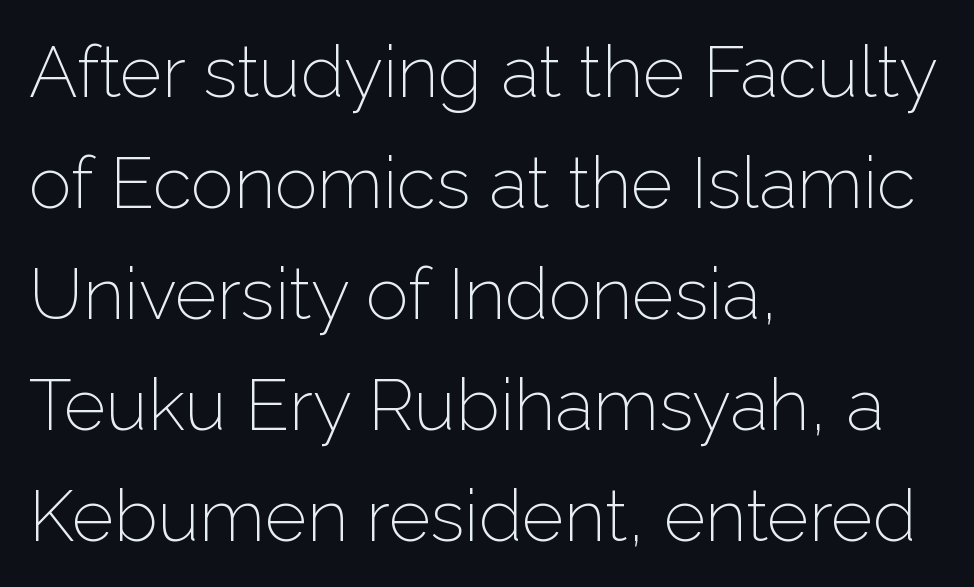
Anything drawn beneath the words? Only blank space. Visually the block forms a straight wall on the left and a jagged coastline on the right. Note: no serifs on the glyphs. The font sits on the lighter half of the weight spectrum, regular included. There is no visible air inserted between adjacent glyphs.
